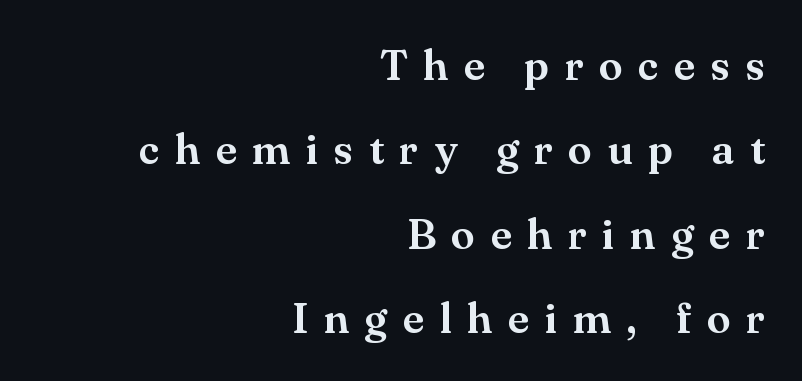
The setting favours the right margin, as signatures and pull-quotes sometimes do. Students, observe: this is what heavily led, spacious text looks like. Observe the wide spacing: letters keep a clear distance from each other. Think of a printed novel: that variable character pitch is what you see here.
